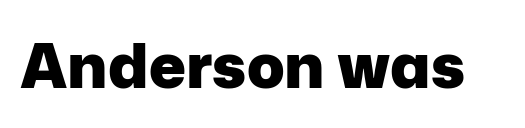
The image shows 62 px heavy sans-serif type, upright; set normal letter spacing, not underlined; low stroke contrast and a medium x-height.
